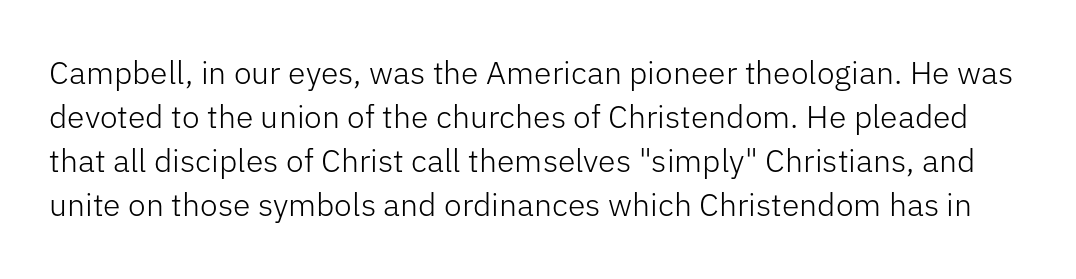
{"serif": "no", "italic": "no", "bold": "no", "weight": "light", "width": "normal", "stroke_contrast": "low", "x_height": "medium", "monospaced": "no", "underline": "no", "line_spacing": "normal", "line_spacing_ratio": 1.37, "letter_spacing": "normal", "letter_spacing_em": 0.0, "glyph_px": 32}
